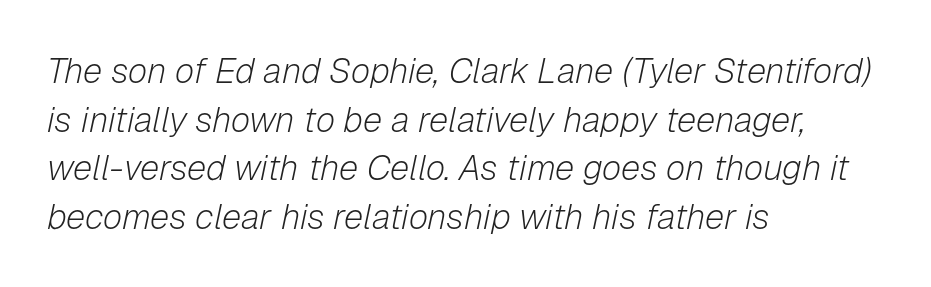
{"italic": "yes", "lean": "right", "slant_degrees": 12, "bold": "no", "weight": "light", "width": "normal", "stroke_contrast": "low", "x_height": "medium", "monospaced": "no", "underline": "no", "align": "left", "line_spacing": "normal", "line_spacing_ratio": 1.39, "letter_spacing": "normal", "letter_spacing_em": 0.0, "glyph_px": 35}
